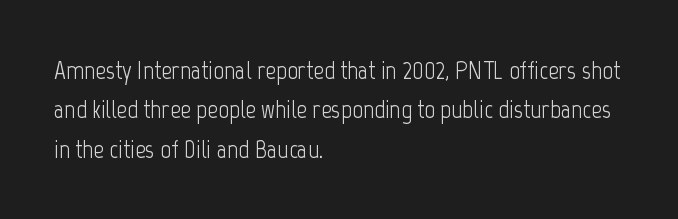
The image shows 26 px text type, upright; set left-aligned, normal line spacing (1.51x), normal letter spacing, not underlined.
